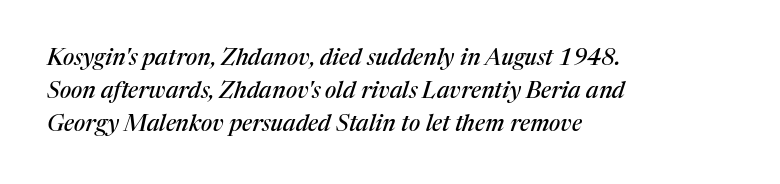
The image shows 23 px text type, italic (leaning right); set left-aligned, normal line spacing (1.43x), normal letter spacing, not underlined.
